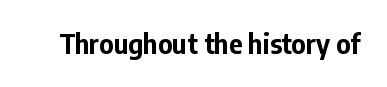
Q: Is the text bold? A: Yes.
Q: Is the text italic (slanted)? A: No, it is upright.
Q: Is the text underlined? A: No.
Q: Is the spacing between letters normal or unusually wide? A: Normal.
